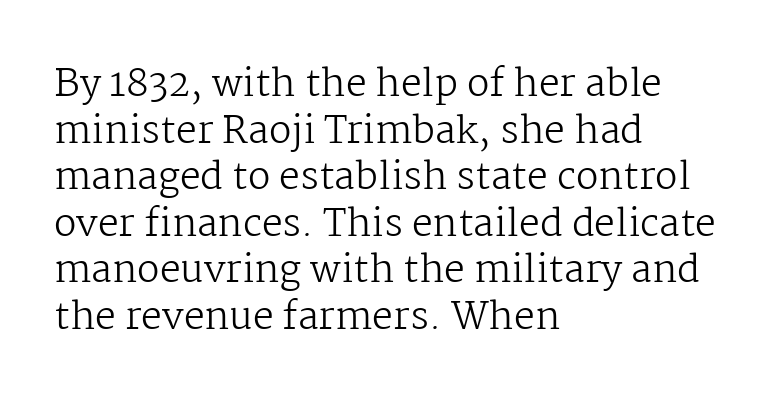
The rendering uses a moderate line-height, typical for paragraphs. The tracking reads as untouched default to a designer's eye. Honestly, there is no underline to notice here at all. Each letter keeps its own natural width here, so spacing adapts to shape. The lines are quadded left. Serif or sans? Serif — the stroke terminals have little feet.
